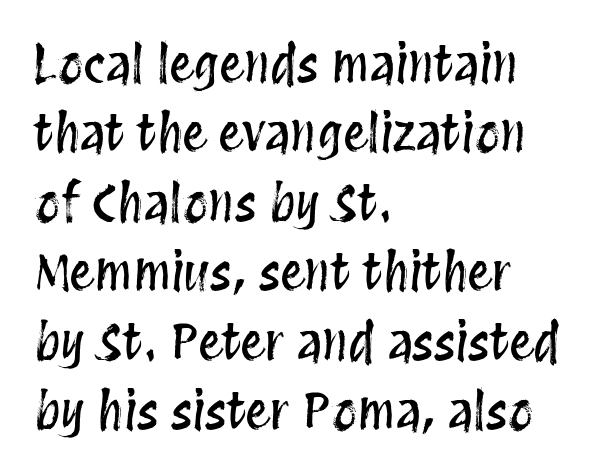
{"italic": "no", "width": "condensed", "stroke_contrast": "medium", "x_height": "large", "monospaced": "no", "underline": "no", "align": "left", "line_spacing": "normal", "line_spacing_ratio": 1.39, "letter_spacing": "normal", "letter_spacing_em": 0.0, "glyph_px": 50}
